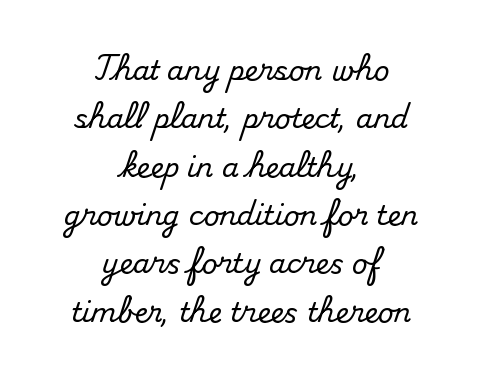
Typeset on center — no edge is straight. Any mark beneath the type? The region is blank. Between one letter and the next there's only the usual sliver of space.
